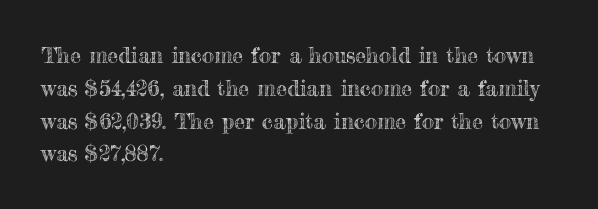
Q: Is the text italic (slanted)? A: No, it is upright.
Q: Is the text underlined? A: No.
Q: How is the paragraph aligned? A: Left-aligned.
Q: Is the spacing between letters normal or unusually wide? A: Normal.
Q: Is the spacing between lines tight, normal or loose? A: Normal.
